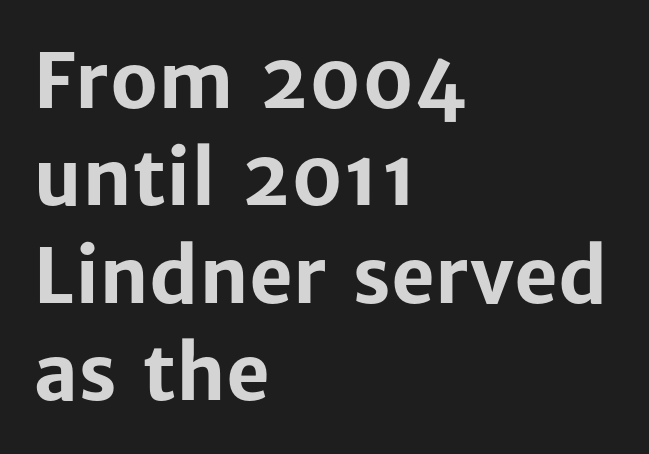
The rendering uses a bold face; every stroke is thick and dark. Leading: standard. Each letter keeps its own natural width here, so spacing adapts to shape. Compared with a centered layout, this one pins lines to the left instead. Short note: letters normally spaced. Does the type have serifs? No, each stem ends abruptly.
